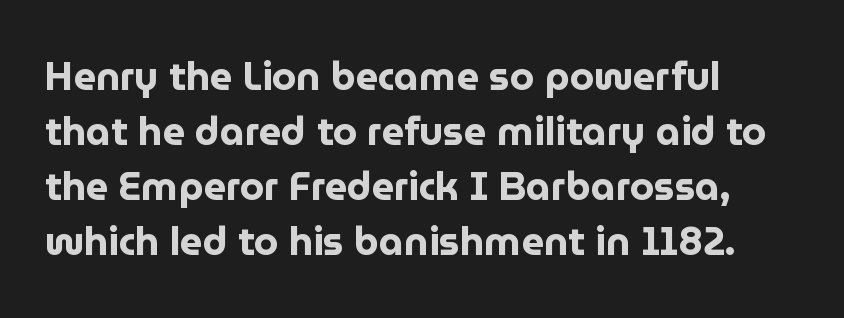
Style check: upright. Descenders hang freely into open space. One glance says typical: line gaps are just what's usual. This sample is left-justified, so line endings fall wherever the words run out. Does the type have serifs? No, each stem ends abruptly. Heavy-handed strokes throughout: this text is bold.
